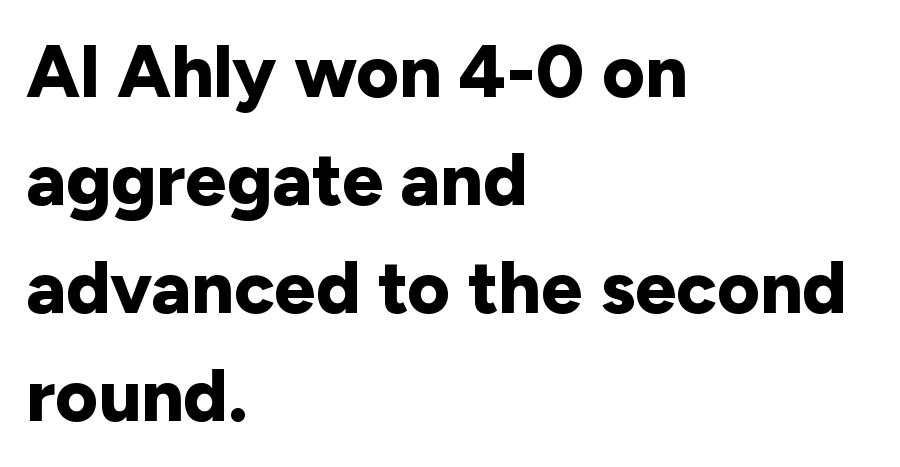
In CSS terms this would be text-align: left. Unmarked baselines from the first word to the last. These lines carry a lot of weight — the face is fully bold. Nope, no serifs anywhere on these letters. Characters remain perfectly vertical along every line.
